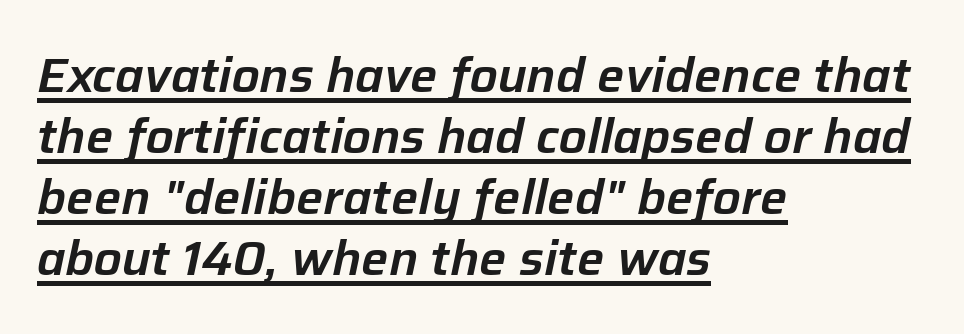
The image shows 48 px text type, italic (leaning right); set left-aligned, normal line spacing (1.27x), normal letter spacing, underlined; low stroke contrast and a medium x-height.
